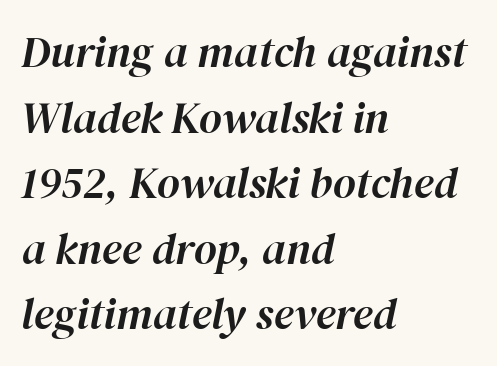
Q: Is the text italic (slanted)? A: Yes, it leans right by about 12 degrees.
Q: Is the text underlined? A: No.
Q: How is the paragraph aligned? A: Left-aligned.
Q: Is the spacing between letters normal or unusually wide? A: Normal.
Q: Is the spacing between lines tight, normal or loose? A: Normal.
Q: Width (condensed, normal, or wide)? A: Normal.
Q: Stroke contrast? A: High.
Q: x-height? A: Medium.
Q: Monospaced? A: No.
